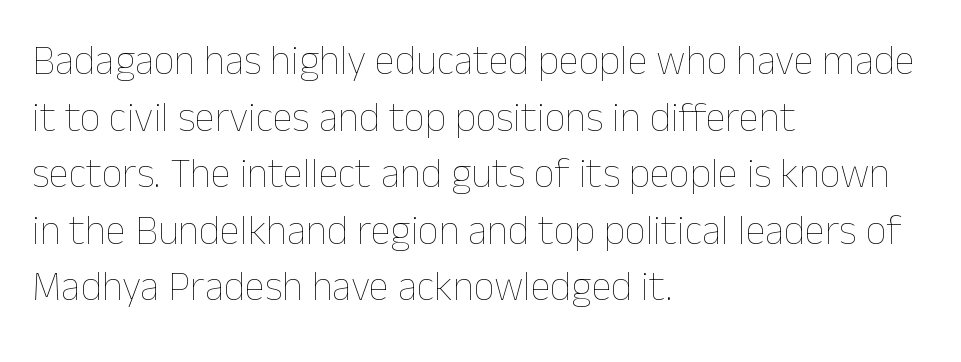
The rows are spaced the way most documents space them. Do the characters align in a grid? No, the font is proportional. The setting favours the left margin, as ordinary paragraphs usually do. The font is comparable to plain body text, perhaps lighter. Italic? Not at all — the glyphs are vertical.
